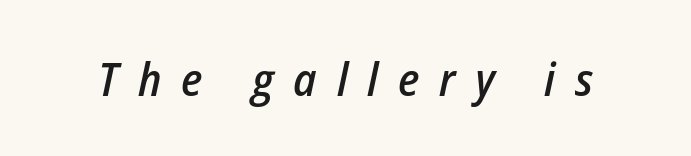
Weight: semibold (demi). Lines of text with bare space underneath. The rendering uses natural spacing where letterforms have individual widths. The whole block is typeset with a tilt.
